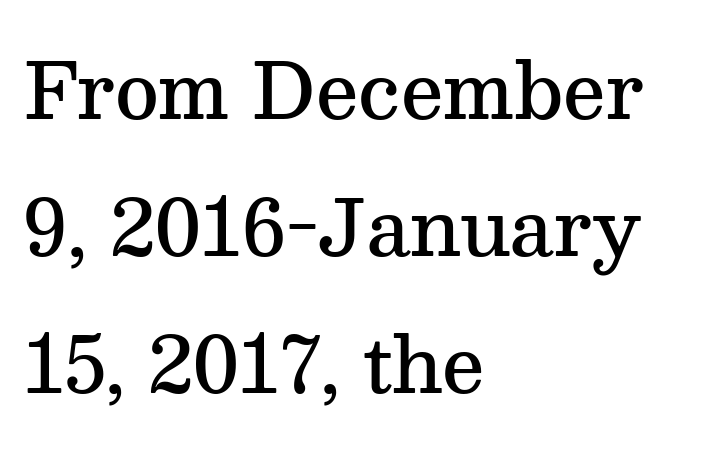
Short note: letters normally spaced. Which margin do the lines hug? The left one — the right edge is uneven. Does the weight exceed regular? Yes, but only to semibold. Style check: upright. Check the space under the baseline: it is left empty.
